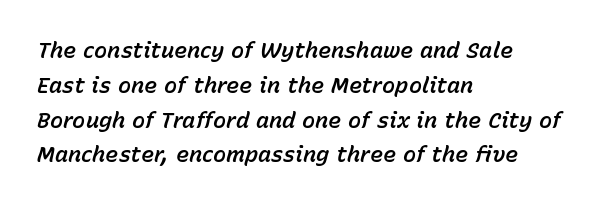
The image shows 22 px text type, italic (leaning right); set left-aligned, normal line spacing (1.58x), normal letter spacing, not underlined.
